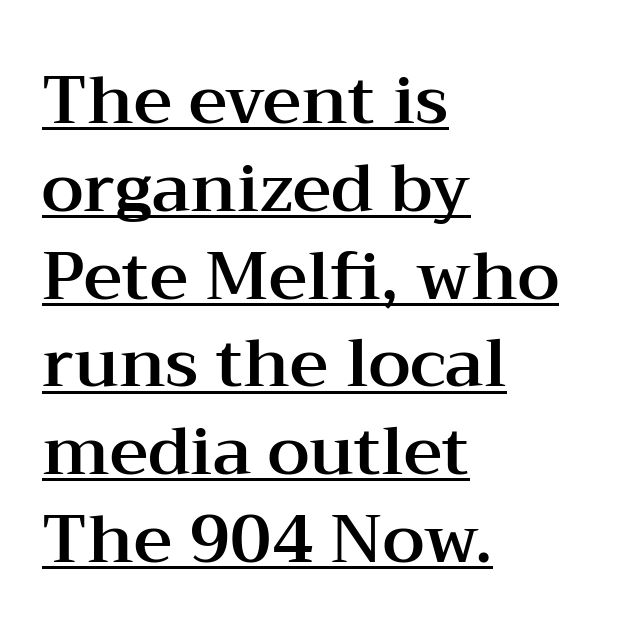
Q: Is the text italic (slanted)? A: No, it is upright.
Q: Is the typeface a serif or a sans-serif typeface? A: Serif.
Q: Is the text underlined? A: Yes.
Q: How is the paragraph aligned? A: Left-aligned.
Q: Is the spacing between letters normal or unusually wide? A: Normal.
Q: Is the spacing between lines tight, normal or loose? A: Normal.
Q: Width (condensed, normal, or wide)? A: Wide.
Q: Stroke contrast? A: Medium.
Q: x-height? A: Medium.
Q: Monospaced? A: No.
